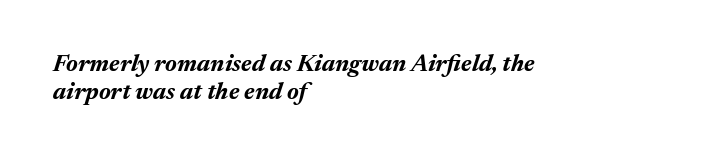
Q: Is the text bold? A: Yes.
Q: Is the text italic (slanted)? A: Yes, it leans right by about 17 degrees.
Q: Is the text underlined? A: No.
Q: How is the paragraph aligned? A: Left-aligned.
Q: Is the spacing between letters normal or unusually wide? A: Normal.
